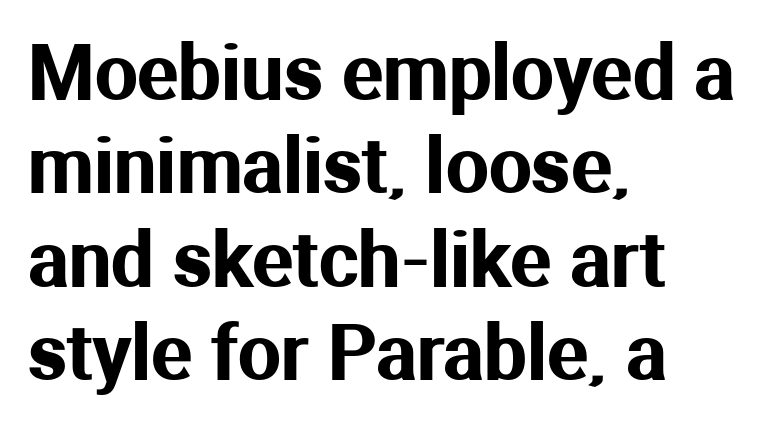
Q: Is the text italic (slanted)? A: No, it is upright.
Q: Is the typeface a serif or a sans-serif typeface? A: Sans-serif.
Q: Is the text underlined? A: No.
Q: How is the paragraph aligned? A: Left-aligned.
Q: Is the spacing between letters normal or unusually wide? A: Normal.
Q: Width (condensed, normal, or wide)? A: Normal.
Q: Stroke contrast? A: Medium.
Q: x-height? A: Medium.
Q: Monospaced? A: No.
